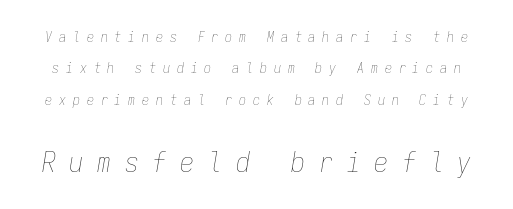
{"italic": "yes", "lean": "right", "slant_degrees": 9, "bold": "no", "weight": "thin", "width": "condensed", "stroke_contrast": "low", "x_height": "medium", "monospaced": "yes", "underline": "no", "line_spacing": "loose", "line_spacing_ratio": 2.24, "letter_spacing": "wide", "letter_spacing_em": 0.49, "larger_block": "second", "size_ratio": 2.0, "glyph_px": 28}
